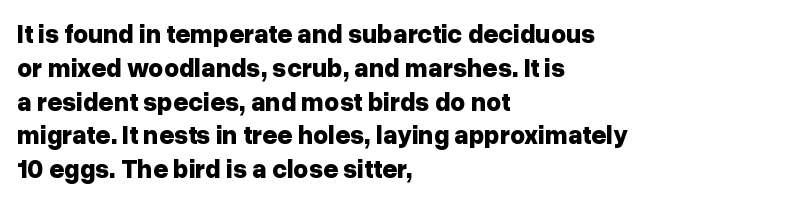
The image shows 26 px bold type, upright; set left-aligned, normal line spacing (1.3x), normal letter spacing, not underlined.
